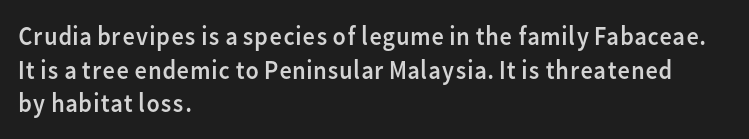
Whoever set this chose a conventional vertical rhythm. Each stroke keeps to a modest, everyday thickness or less. Is there any slant? The stems are plumb. Any mark beneath the type? The region is blank. Horizontal alignment here is leftward, the default for most running prose.
